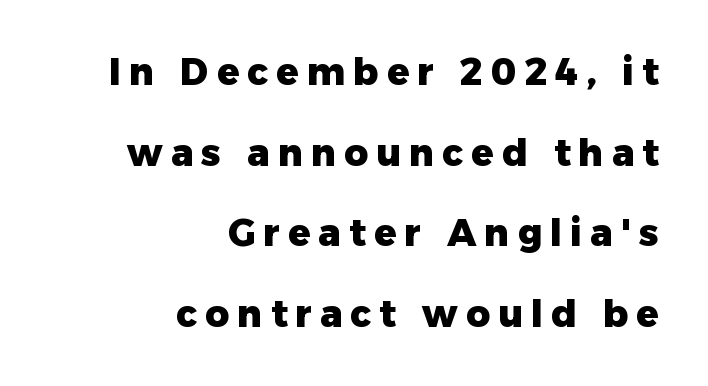
Q: Is the text bold? A: Yes.
Q: Is the text italic (slanted)? A: No, it is upright.
Q: Is the typeface a serif or a sans-serif typeface? A: Sans-serif.
Q: Is the text underlined? A: No.
Q: How is the paragraph aligned? A: Right-aligned.
Q: Is the spacing between letters normal or unusually wide? A: Unusually wide.
Q: Is the spacing between lines tight, normal or loose? A: Loose.
Q: Width (condensed, normal, or wide)? A: Normal.
Q: Stroke contrast? A: Low.
Q: x-height? A: Medium.
Q: Monospaced? A: No.
